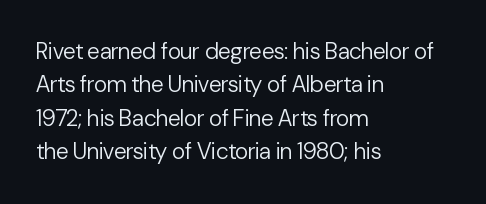
How would I describe the line gaps? Plain and ordinary. Just letters on the line, the space beneath them empty. Alignment: flush left. In terms of posture, this sample is upright.
